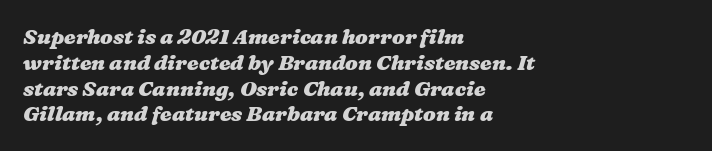
The image shows 21 px bold type; set left-aligned, line spacing 1.23x, normal letter spacing, not underlined.
